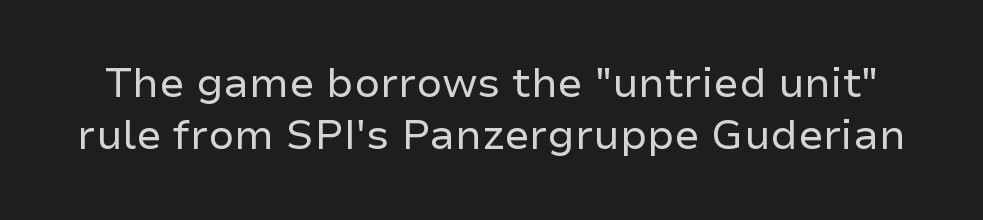
{"serif": "no", "italic": "no", "bold": "no", "weight": "regular", "width": "normal", "stroke_contrast": "low", "x_height": "medium", "monospaced": "no", "underline": "no", "line_spacing": "normal", "line_spacing_ratio": 1.27, "letter_spacing": "normal", "letter_spacing_em": 0.0, "glyph_px": 41}
